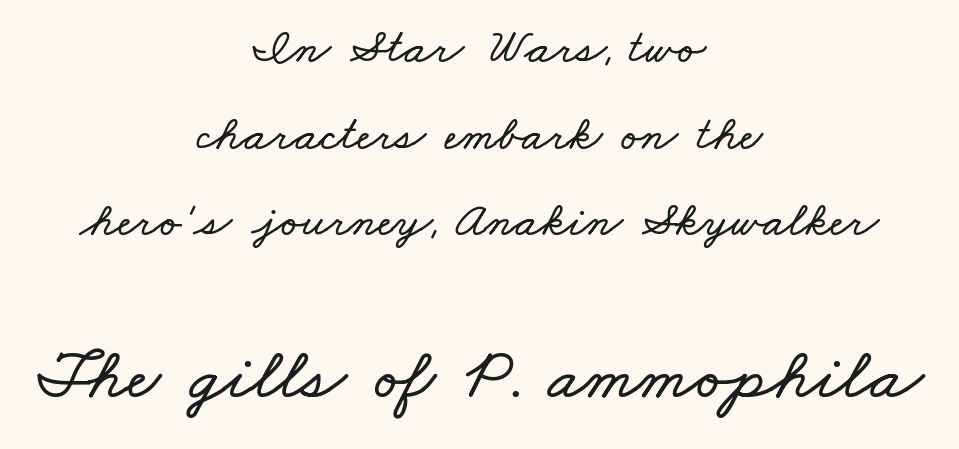
The image shows 73 px wide type; set centered, line spacing 1.77x, normal letter spacing, not underlined; the second (bottom) block is 1.49x larger; low stroke contrast and a small x-height.
